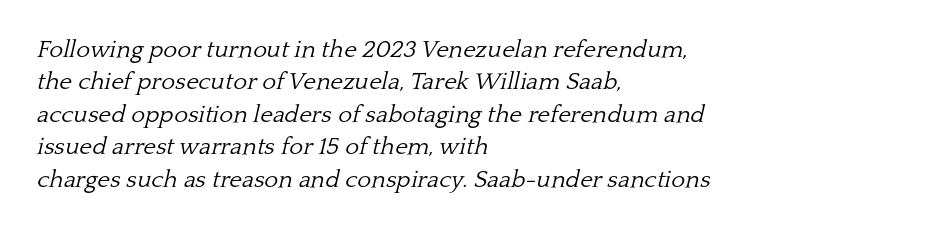
Q: Is the text bold? A: No.
Q: Is the text italic (slanted)? A: Yes, it leans right by about 13 degrees.
Q: Is the text underlined? A: No.
Q: How is the paragraph aligned? A: Left-aligned.
Q: Is the spacing between letters normal or unusually wide? A: Normal.
Q: Is the spacing between lines tight, normal or loose? A: Normal.
